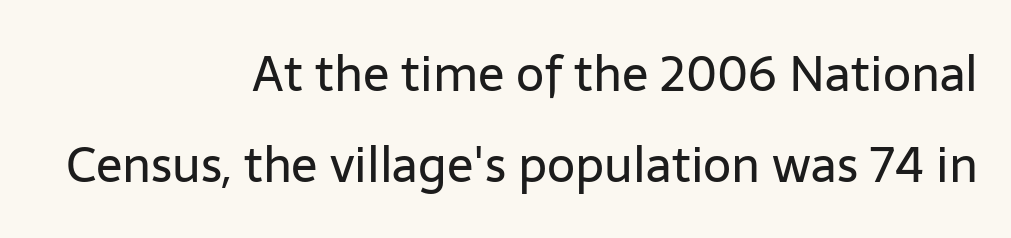
The passage shown is typeset with a sans-serif family. This is the regular roman posture of the typeface. Is this a fixed-width face? No — the glyphs have proportional, varying widths. Summary of weight: not heavy and not bold. The horizontal fit of the characters is conventional and even. Every row of glyphs terminates at an identical x-position on the right.
